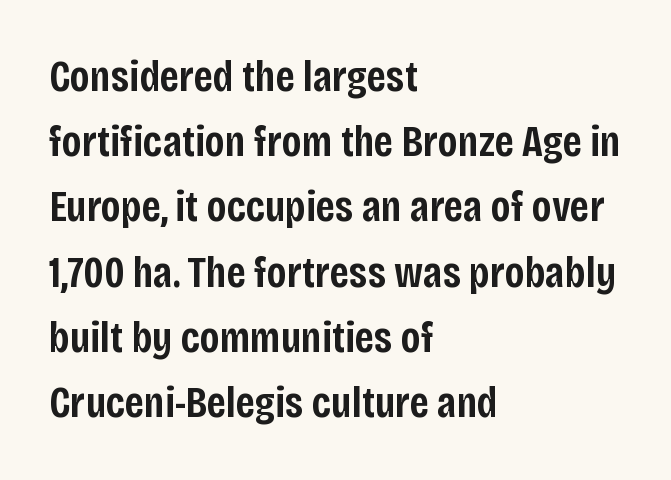
Italic: no, the glyphs are upright roman. No extra tracking has been applied to these lines. The block of text has a typical density, with ordinary space between rows. Think of a printed novel: that variable character pitch is what you see here.
